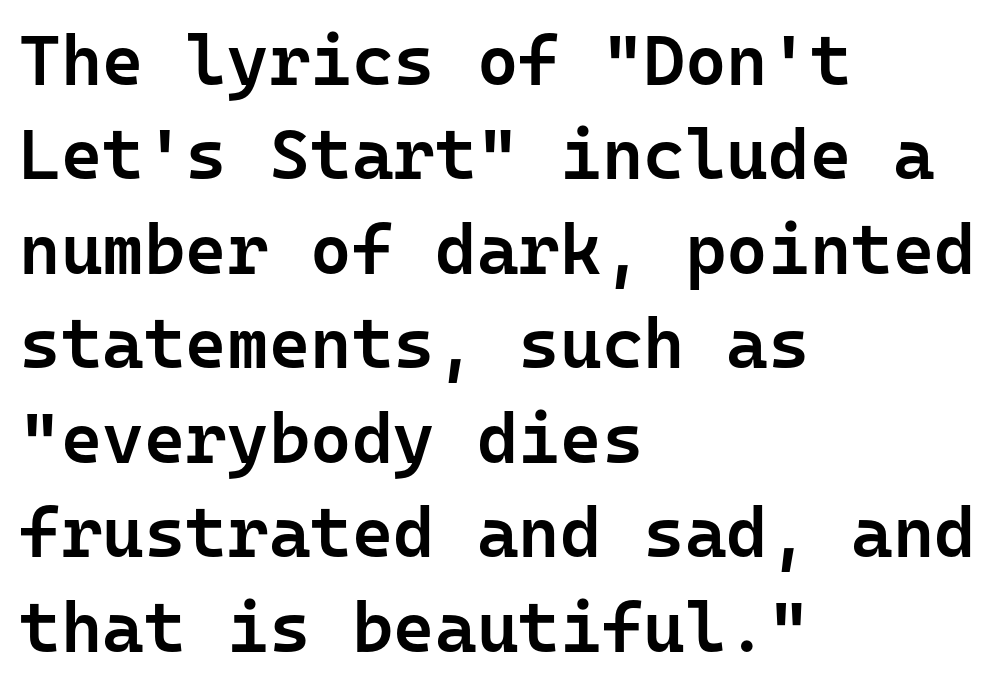
{"serif": "no", "italic": "no", "bold": "semi", "weight": "semibold", "width": "normal", "stroke_contrast": "low", "x_height": "medium", "monospaced": "yes", "underline": "no", "align": "left", "line_spacing": "normal", "line_spacing_ratio": 1.33, "letter_spacing": "normal", "letter_spacing_em": 0.0, "glyph_px": 71}
